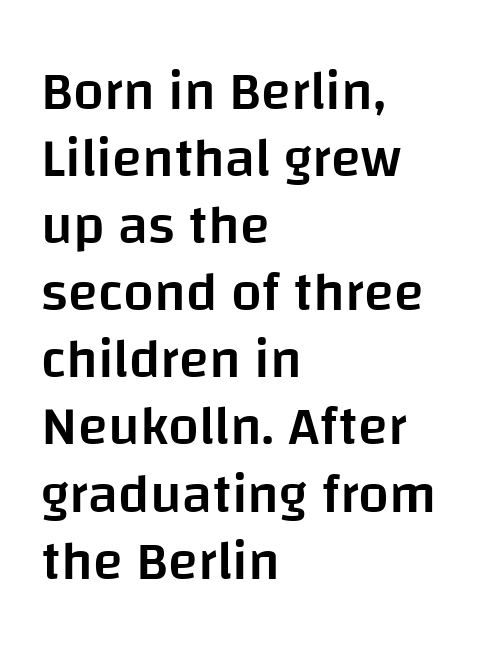
These lines stack with their left ends in a neat column. Regarding serifs, this sample does without them. The words here are not underlined. The specimen reads as upright at a glance. Think of a printed novel: that variable character pitch is what you see here. A typesetter would call this zero additional tracking.
